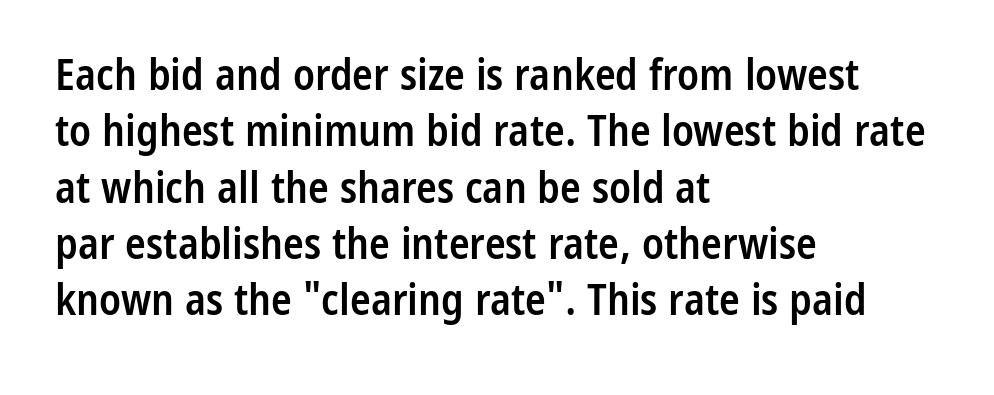
{"serif": "no", "italic": "no", "bold": "semi", "weight": "semibold", "width": "condensed", "stroke_contrast": "low", "x_height": "medium", "monospaced": "no", "underline": "no", "align": "left", "line_spacing": "normal", "line_spacing_ratio": 1.31, "letter_spacing": "normal", "letter_spacing_em": 0.0, "glyph_px": 43}
